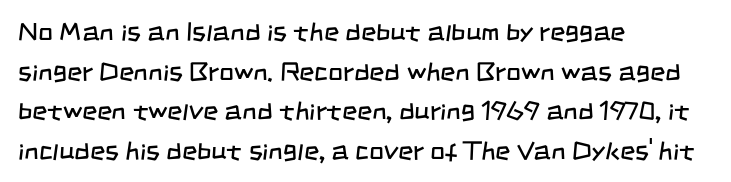
Q: Is the text bold? A: No.
Q: Is the text underlined? A: No.
Q: How is the paragraph aligned? A: Left-aligned.
Q: Is the spacing between letters normal or unusually wide? A: Normal.
Q: Is the spacing between lines tight, normal or loose? A: Normal.
